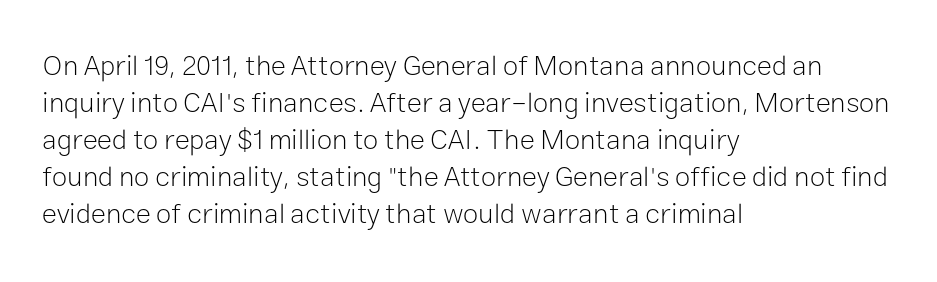
Q: Is the text bold? A: No.
Q: Is the text italic (slanted)? A: No, it is upright.
Q: Is the typeface a serif or a sans-serif typeface? A: Sans-serif.
Q: Is the text underlined? A: No.
Q: How is the paragraph aligned? A: Left-aligned.
Q: Is the spacing between letters normal or unusually wide? A: Normal.
Q: Is the spacing between lines tight, normal or loose? A: Normal.
Q: Width (condensed, normal, or wide)? A: Normal.
Q: Stroke contrast? A: Low.
Q: x-height? A: Medium.
Q: Monospaced? A: No.
